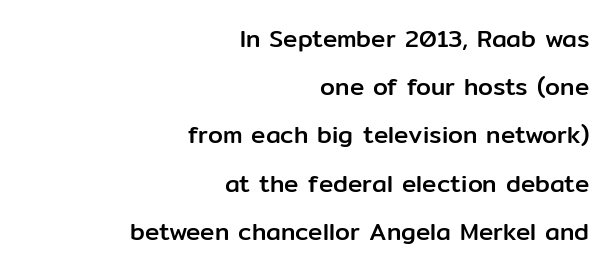
The image shows 24 px text type, upright; set right-aligned, loose line spacing (2.01x), normal letter spacing, not underlined.
